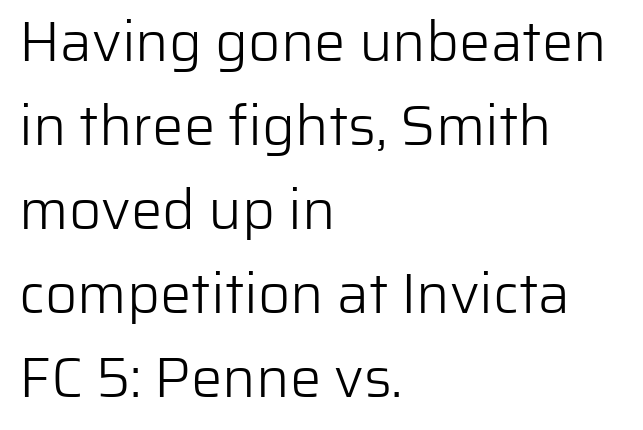
Q: Is the text bold? A: No.
Q: Is the text italic (slanted)? A: No, it is upright.
Q: Is the typeface a serif or a sans-serif typeface? A: Sans-serif.
Q: Is the text underlined? A: No.
Q: How is the paragraph aligned? A: Left-aligned.
Q: Is the spacing between letters normal or unusually wide? A: Normal.
Q: Is the spacing between lines tight, normal or loose? A: Normal.
Q: Width (condensed, normal, or wide)? A: Normal.
Q: Stroke contrast? A: Low.
Q: x-height? A: Medium.
Q: Monospaced? A: No.
